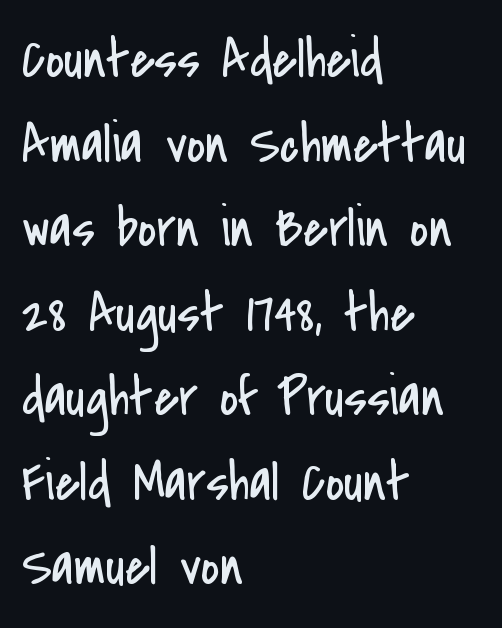
The image shows 56 px regular-weight, condensed sans-serif type, upright; set left-aligned, normal line spacing (1.51x), normal letter spacing, not underlined; low stroke contrast and a small x-height.
